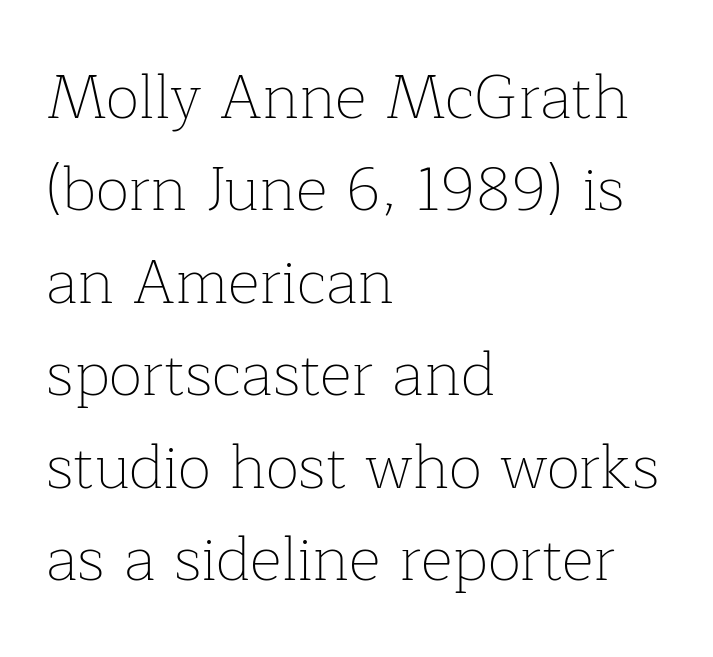
The image shows 62 px thin serif type, upright; set left-aligned, normal line spacing (1.49x), normal letter spacing, not underlined; low stroke contrast and a medium x-height.
